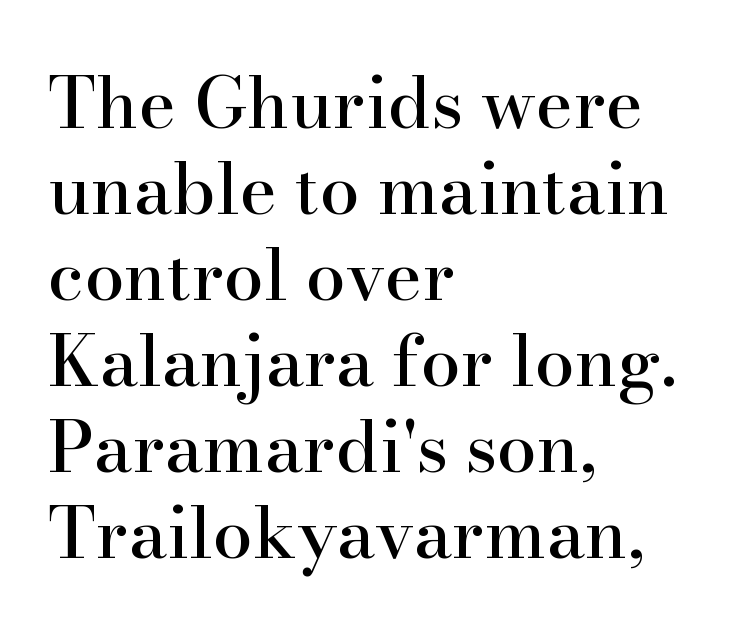
{"serif": "yes", "italic": "no", "width": "normal", "stroke_contrast": "high", "x_height": "small", "monospaced": "no", "underline": "no", "align": "left", "line_spacing_ratio": 1.21, "letter_spacing": "normal", "letter_spacing_em": 0.0, "glyph_px": 71}
